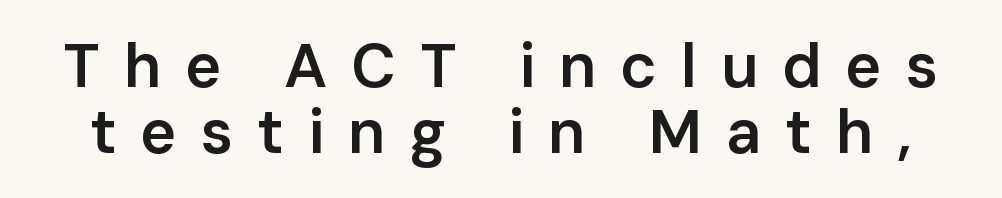
{"serif": "no", "italic": "no", "bold": "semi", "weight": "semibold", "width": "normal", "stroke_contrast": "low", "x_height": "medium", "monospaced": "no", "underline": "no", "line_spacing": "tight", "line_spacing_ratio": 1.06, "letter_spacing": "wide", "letter_spacing_em": 0.38, "glyph_px": 62}
